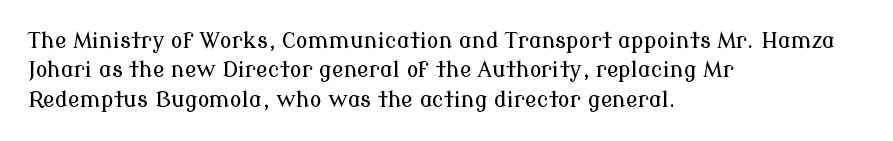
{"italic": "no", "underline": "no", "align": "left", "line_spacing": "normal", "line_spacing_ratio": 1.33, "letter_spacing": "normal", "letter_spacing_em": 0.0, "glyph_px": 22}
